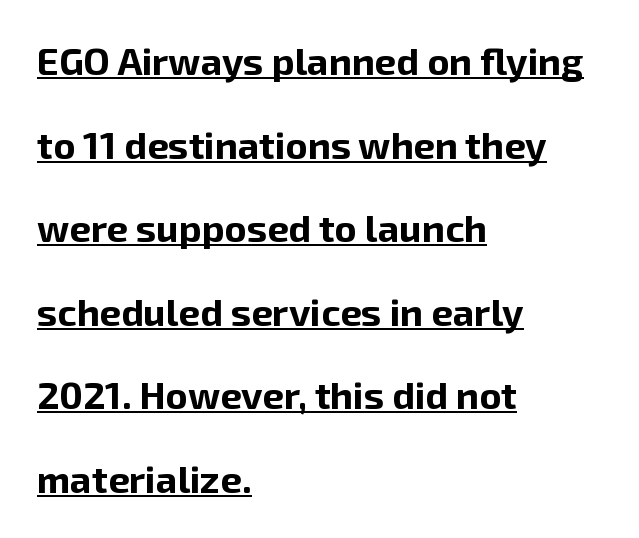
{"serif": "no", "italic": "no", "bold": "yes", "weight": "bold", "width": "normal", "stroke_contrast": "low", "x_height": "medium", "monospaced": "no", "underline": "yes", "align": "left", "line_spacing": "loose", "line_spacing_ratio": 2.2, "letter_spacing": "normal", "letter_spacing_em": 0.0, "glyph_px": 38}
